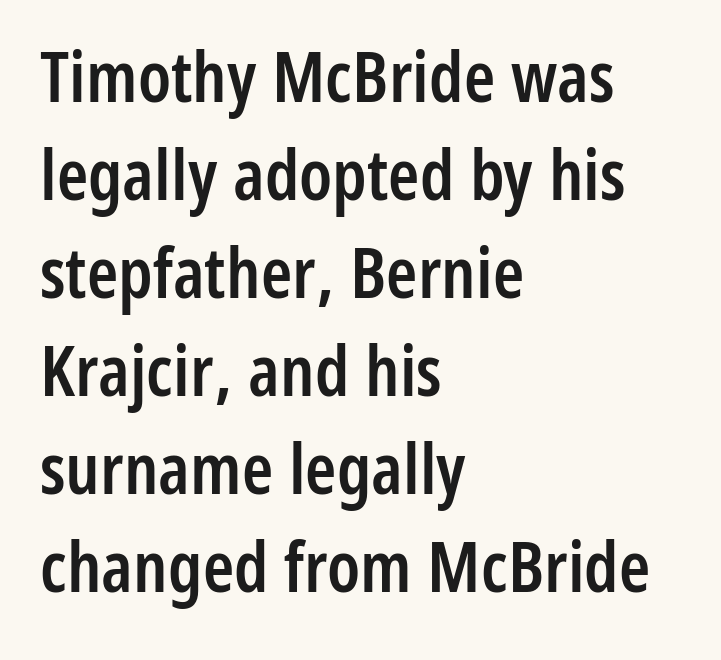
{"serif": "no", "italic": "no", "bold": "semi", "weight": "semibold", "width": "condensed", "stroke_contrast": "low", "x_height": "medium", "monospaced": "no", "underline": "no", "align": "left", "line_spacing": "normal", "line_spacing_ratio": 1.38, "letter_spacing": "normal", "letter_spacing_em": 0.0, "glyph_px": 71}
